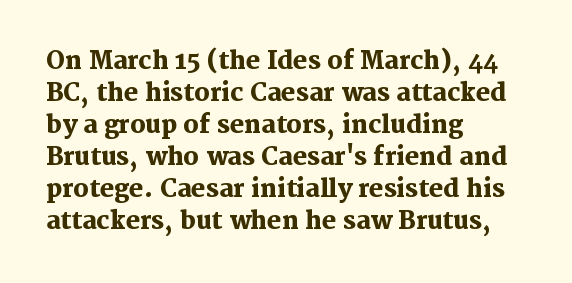
{"italic": "no", "bold": "yes", "underline": "no", "align": "left", "line_spacing": "normal", "line_spacing_ratio": 1.33, "letter_spacing": "normal", "letter_spacing_em": 0.0, "glyph_px": 24}
